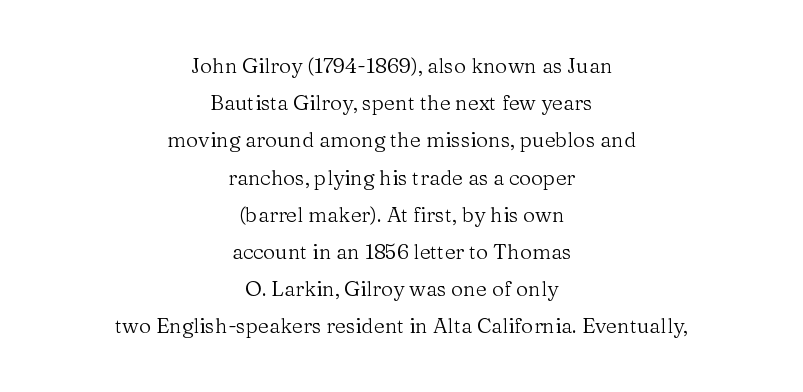
Stroke thickness stays within the range of a standard reading face or lighter. A student would call this center alignment; a typographer would say set centered. The letters sit at their default tracking, neither squeezed nor spread. The string is rendered with underlining switched off. Ascenders rise straight up at ninety degrees.
